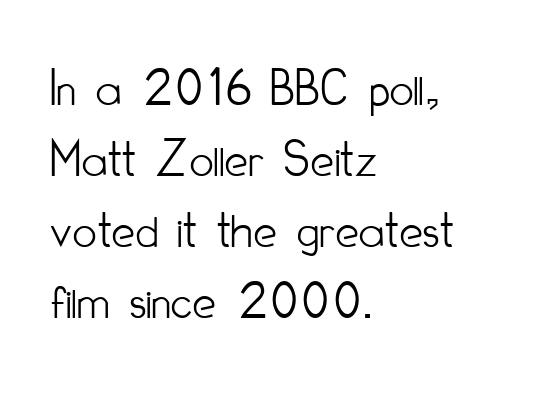
The weight would be labelled regular, book, light, or lighter still. Only glyphs here, with clear space below each row. No italicization has been applied; the sample stays upright. Proportional: the letters do not fall into vertical columns.
